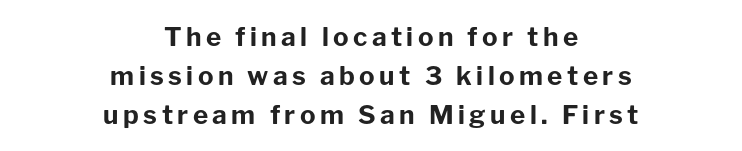
A normal amount of white space separates one row of letters from the next. Is the block centered? Yes — each line is placed symmetrically about the middle. A roman cut, with each character standing at attention. The passage shown is not underscored anywhere.
